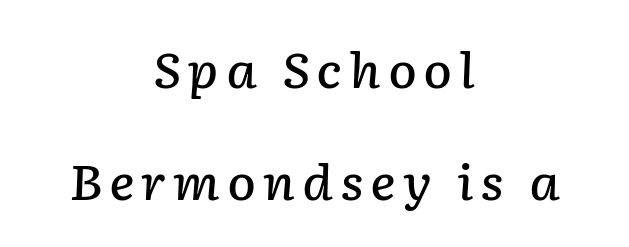
{"italic": "yes", "lean": "right", "slant_degrees": 2, "bold": "semi", "weight": "semibold", "width": "normal", "stroke_contrast": "low", "x_height": "medium", "monospaced": "no", "underline": "no", "align": "center", "line_spacing": "loose", "line_spacing_ratio": 2.34, "glyph_px": 48}
